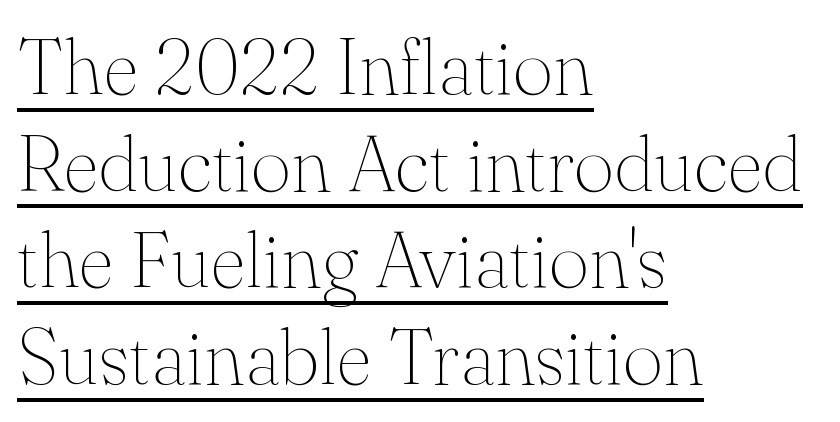
Q: Is the text bold? A: No.
Q: Is the text italic (slanted)? A: No, it is upright.
Q: Is the typeface a serif or a sans-serif typeface? A: Serif.
Q: Is the text underlined? A: Yes.
Q: How is the paragraph aligned? A: Left-aligned.
Q: Is the spacing between letters normal or unusually wide? A: Normal.
Q: Width (condensed, normal, or wide)? A: Normal.
Q: Stroke contrast? A: Medium.
Q: x-height? A: Small.
Q: Monospaced? A: No.
